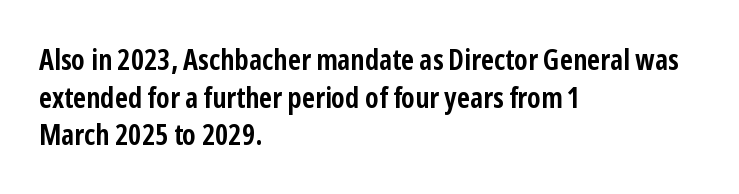
Q: Is the text bold? A: Yes.
Q: Is the text italic (slanted)? A: No, it is upright.
Q: Is the typeface a serif or a sans-serif typeface? A: Sans-serif.
Q: Is the text underlined? A: No.
Q: How is the paragraph aligned? A: Left-aligned.
Q: Is the spacing between letters normal or unusually wide? A: Normal.
Q: Is the spacing between lines tight, normal or loose? A: Normal.
Q: Width (condensed, normal, or wide)? A: Condensed.
Q: Stroke contrast? A: Low.
Q: x-height? A: Medium.
Q: Monospaced? A: No.
